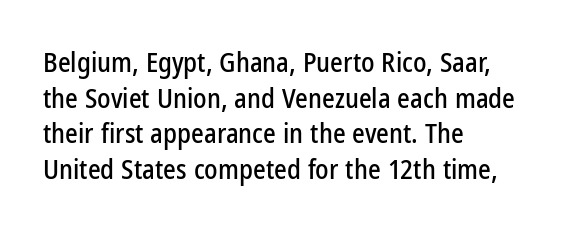
The image shows 27 px text type, upright; set left-aligned, normal line spacing (1.32x), normal letter spacing, not underlined.
